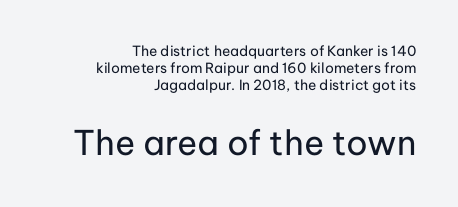
The weight tops out at a normal text grade. Letter spacing: default. Descenders hang freely into open space. This is the regular roman posture of the typeface. The letters advance in unequal steps, a hallmark of proportional type. These lines are composed in type without serifs.
